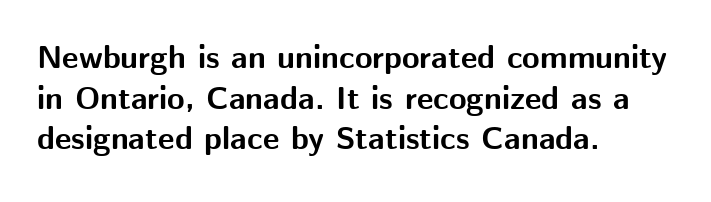
{"serif": "no", "italic": "no", "bold": "yes", "weight": "bold", "width": "normal", "stroke_contrast": "medium", "x_height": "medium", "monospaced": "no", "underline": "no", "align": "left", "line_spacing": "normal", "line_spacing_ratio": 1.27, "letter_spacing": "normal", "letter_spacing_em": 0.0, "glyph_px": 32}
